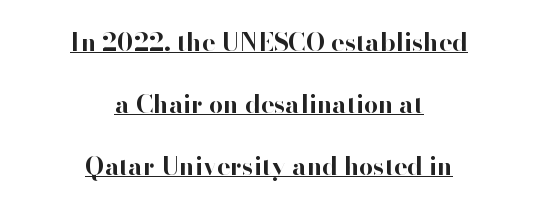
Q: Is the text bold? A: Yes.
Q: Is the text italic (slanted)? A: No, it is upright.
Q: Is the text underlined? A: Yes.
Q: How is the paragraph aligned? A: Centered.
Q: Is the spacing between letters normal or unusually wide? A: Normal.
Q: Is the spacing between lines tight, normal or loose? A: Loose.
